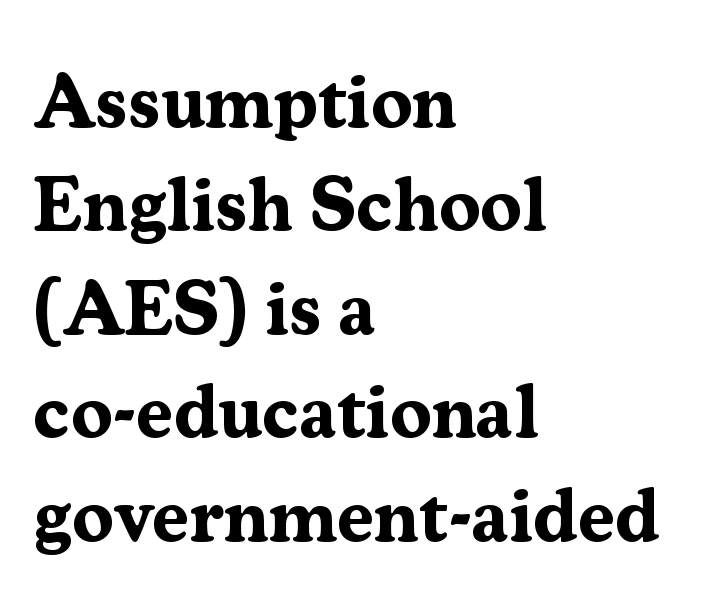
The image shows 75 px bold serif type, upright; set left-aligned, normal line spacing (1.38x), normal letter spacing, not underlined; medium stroke contrast and a medium x-height.
